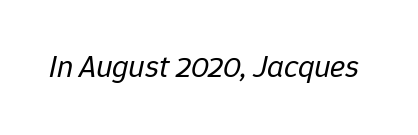
Q: Is the text bold? A: No.
Q: Is the text italic (slanted)? A: Yes, it leans right by about 12 degrees.
Q: Is the text underlined? A: No.
Q: Is the spacing between letters normal or unusually wide? A: Normal.
Q: Width (condensed, normal, or wide)? A: Normal.
Q: Stroke contrast? A: Low.
Q: x-height? A: Medium.
Q: Monospaced? A: No.
